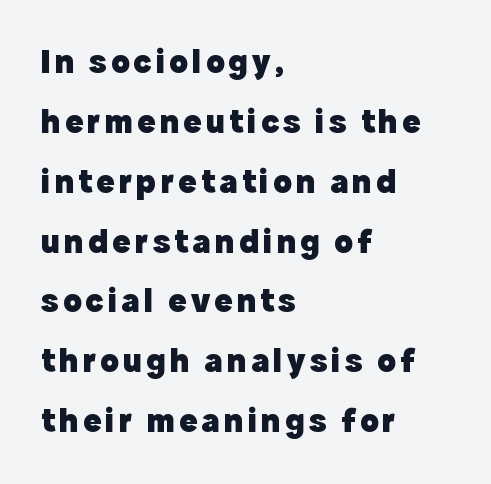
{"serif": "no", "italic": "no", "bold": "yes", "weight": "heavy", "width": "normal", "x_height": "medium", "monospaced": "no", "underline": "no", "align": "left", "line_spacing_ratio": 1.76, "glyph_px": 34}
